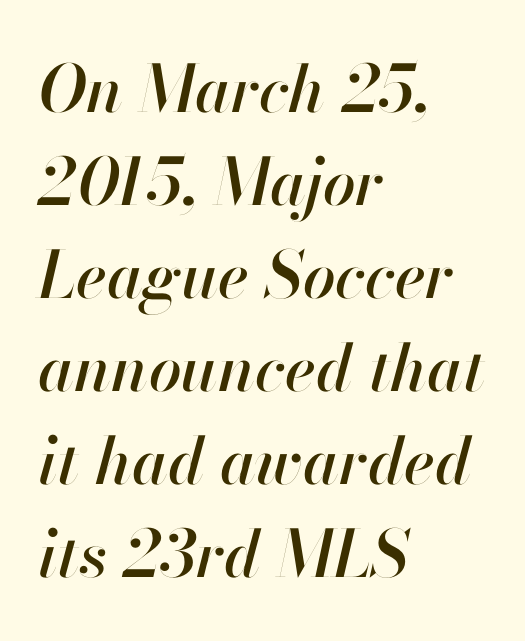
{"italic": "yes", "lean": "right", "slant_degrees": 13, "width": "normal", "stroke_contrast": "high", "x_height": "small", "monospaced": "no", "underline": "no", "align": "left", "line_spacing": "normal", "line_spacing_ratio": 1.43, "letter_spacing": "normal", "letter_spacing_em": 0.0, "glyph_px": 65}
